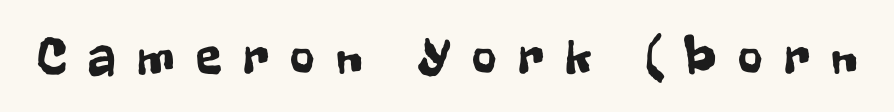
{"serif": "no", "italic": "no", "width": "condensed", "stroke_contrast": "low", "x_height": "medium", "monospaced": "no", "underline": "no", "letter_spacing": "wide", "letter_spacing_em": 0.41, "glyph_px": 53}
